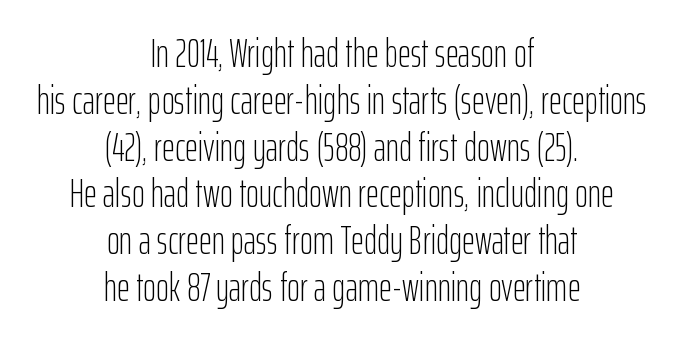
Proportional: the letters do not fall into vertical columns. Just letters on the line, the space beneath them empty. This rendering employs a face without finishing strokes, i.e., a sans-serif. Casual observation: everything's sitting right in the middle. Tall strokes in this sample are plumb rather than angled. Short note: letters normally spaced.
